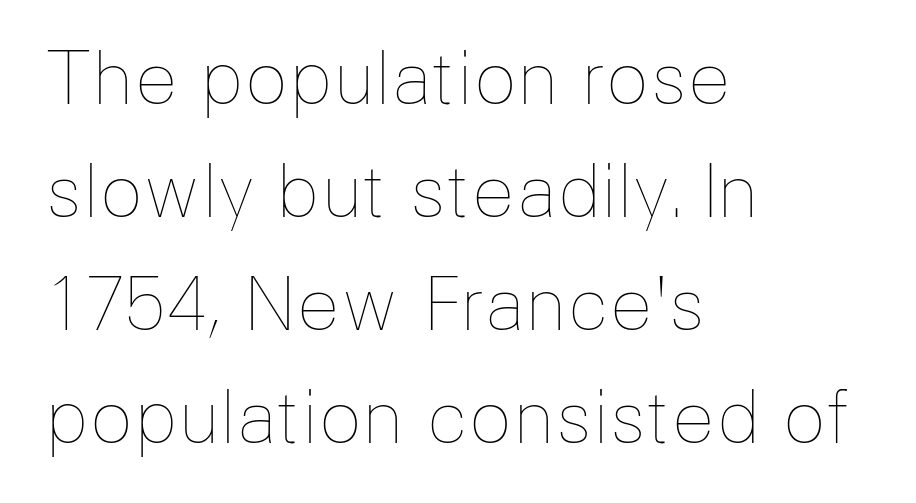
The image shows 72 px thin type, upright; set left-aligned, normal line spacing (1.57x), normal letter spacing, not underlined; low stroke contrast and a medium x-height.
